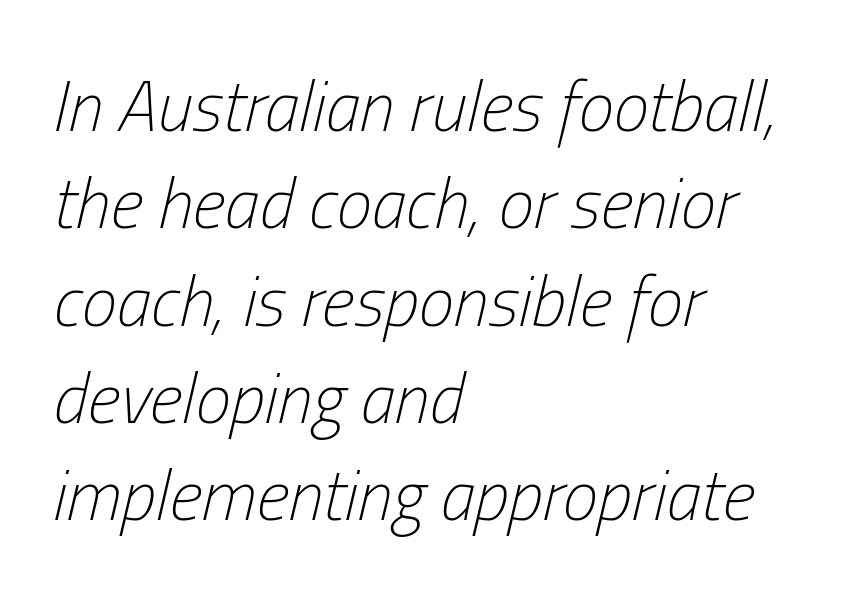
The image shows 71 px light, condensed type, italic (leaning right); set left-aligned, normal line spacing (1.37x), normal letter spacing, not underlined; low stroke contrast and a medium x-height.
